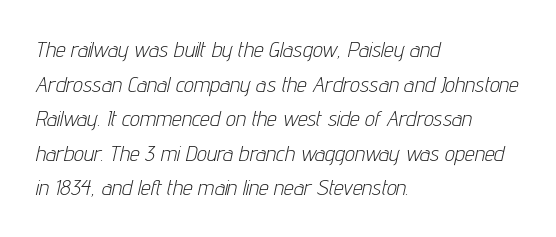
The image shows 22 px text type, italic (leaning right); set left-aligned, normal line spacing (1.57x), normal letter spacing, not underlined.
